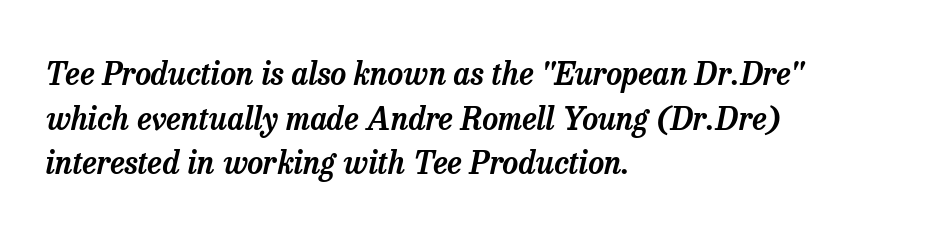
{"serif": "yes", "italic": "yes", "lean": "right", "slant_degrees": 13, "width": "normal", "stroke_contrast": "low", "x_height": "medium", "monospaced": "no", "underline": "no", "align": "left", "line_spacing": "normal", "line_spacing_ratio": 1.44, "letter_spacing": "normal", "letter_spacing_em": 0.0, "glyph_px": 31}
